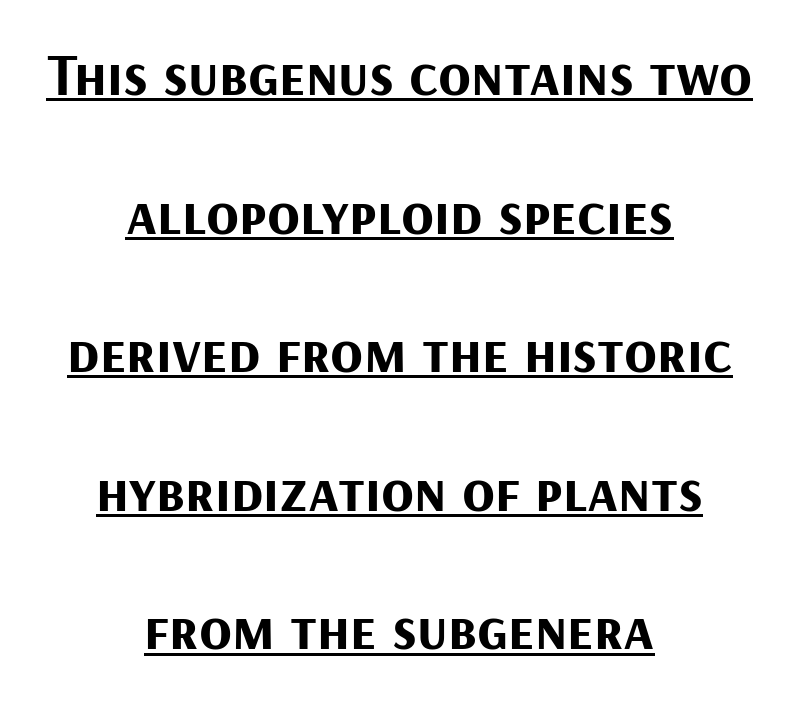
{"serif": "no", "italic": "no", "bold": "yes", "weight": "bold", "width": "normal", "stroke_contrast": "medium", "x_height": "medium", "monospaced": "no", "underline": "yes", "align": "center", "line_spacing": "loose", "line_spacing_ratio": 2.31, "letter_spacing": "normal", "letter_spacing_em": 0.0, "glyph_px": 60}
